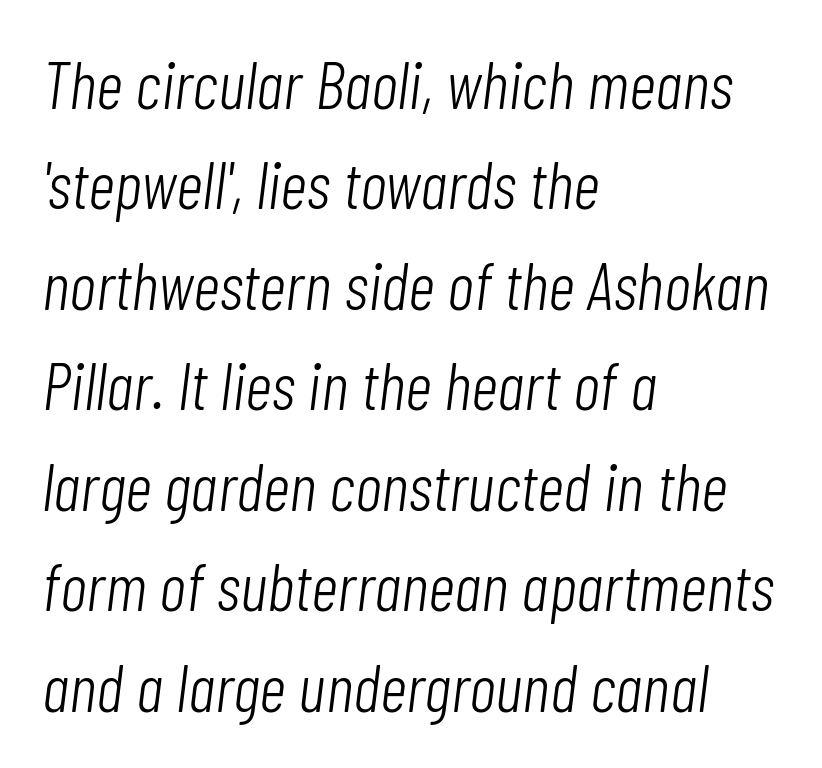
The vertical gap from one line to the next is medium. The gap between lines stays unmarked. These lines are set flush left with a ragged right edge. The face used here has a pronounced slope to its letters. Unbolded letterforms with no extra heft.
